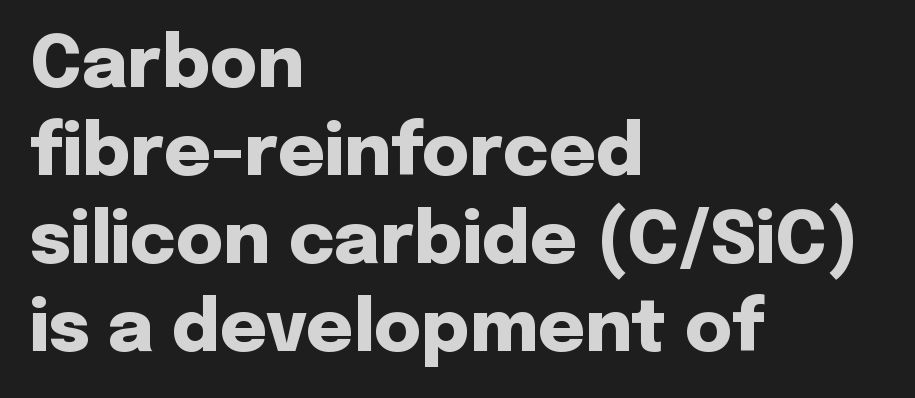
Q: Is the text bold? A: Yes.
Q: Is the text italic (slanted)? A: No, it is upright.
Q: Is the typeface a serif or a sans-serif typeface? A: Sans-serif.
Q: Is the text underlined? A: No.
Q: How is the paragraph aligned? A: Left-aligned.
Q: Is the spacing between letters normal or unusually wide? A: Normal.
Q: Width (condensed, normal, or wide)? A: Normal.
Q: Stroke contrast? A: Low.
Q: x-height? A: Medium.
Q: Monospaced? A: No.
